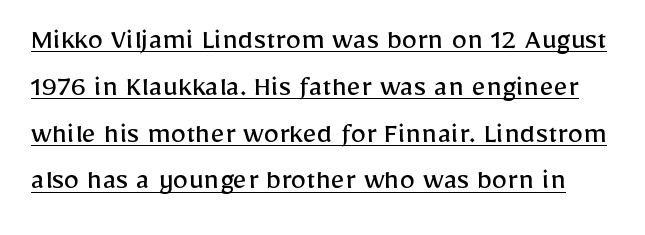
Q: Is the text bold? A: No.
Q: Is the text italic (slanted)? A: No, it is upright.
Q: Is the typeface a serif or a sans-serif typeface? A: Sans-serif.
Q: Is the text underlined? A: Yes.
Q: Is the spacing between letters normal or unusually wide? A: Normal.
Q: Is the spacing between lines tight, normal or loose? A: Normal.
Q: Width (condensed, normal, or wide)? A: Normal.
Q: Stroke contrast? A: Low.
Q: x-height? A: Medium.
Q: Monospaced? A: No.
